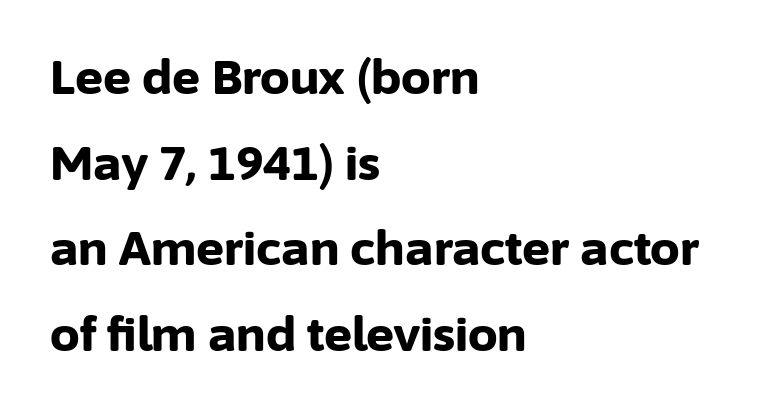
You could call the tracking neutral — neither tight nor loose. Each line starts at the same left margin while the right side varies. Note: no serifs on the glyphs. Is this a fixed-width face? No — the glyphs have proportional, varying widths. Every character sits straight up, as roman type does.
